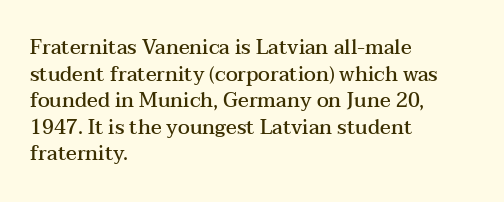
Q: Is the text bold? A: Semi-bold.
Q: Is the text italic (slanted)? A: No, it is upright.
Q: Is the text underlined? A: No.
Q: How is the paragraph aligned? A: Left-aligned.
Q: Is the spacing between letters normal or unusually wide? A: Normal.
Q: Is the spacing between lines tight, normal or loose? A: Normal.
